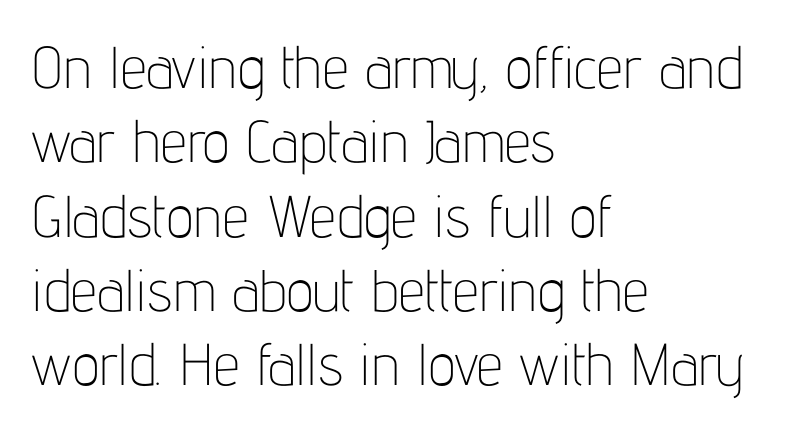
{"serif": "no", "italic": "no", "bold": "no", "weight": "thin", "width": "condensed", "stroke_contrast": "low", "x_height": "medium", "monospaced": "no", "underline": "no", "align": "left", "line_spacing": "normal", "line_spacing_ratio": 1.26, "letter_spacing": "normal", "letter_spacing_em": 0.0, "glyph_px": 59}
